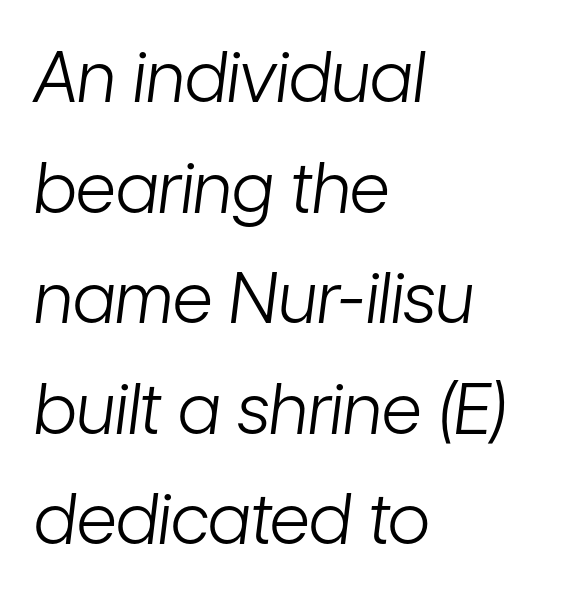
Alignment: flush left. Counters stay open thanks to moderate or lighter strokes. The strip under each line holds only bare page. The face used here is proportionally spaced, like ordinary book or web type. The letters are slanted; this is an italic face. The horizontal fit of the characters is conventional and even.
